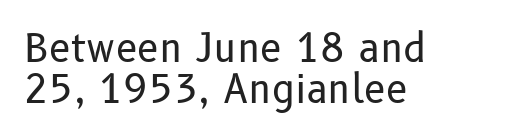
Q: Is the text bold? A: No.
Q: Is the text italic (slanted)? A: No, it is upright.
Q: Is the typeface a serif or a sans-serif typeface? A: Sans-serif.
Q: Is the text underlined? A: No.
Q: How is the paragraph aligned? A: Left-aligned.
Q: Is the spacing between letters normal or unusually wide? A: Normal.
Q: Is the spacing between lines tight, normal or loose? A: Tight.
Q: Width (condensed, normal, or wide)? A: Normal.
Q: Stroke contrast? A: Low.
Q: x-height? A: Medium.
Q: Monospaced? A: No.
